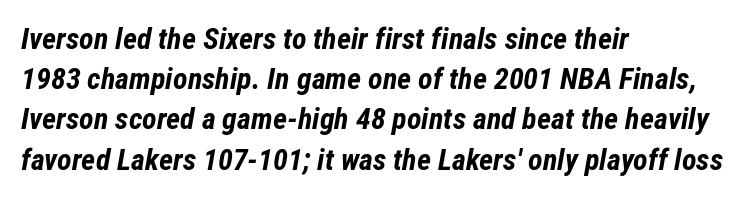
Characters are canted at an angle relative to the baseline's perpendicular. The space directly below the letters is spotless. The paragraph has a hard left edge and a soft right edge. The tracking reads as untouched default to a designer's eye. You could not count columns in this text — the font is proportionally spaced. The rendering uses a bold face; every stroke is thick and dark.
